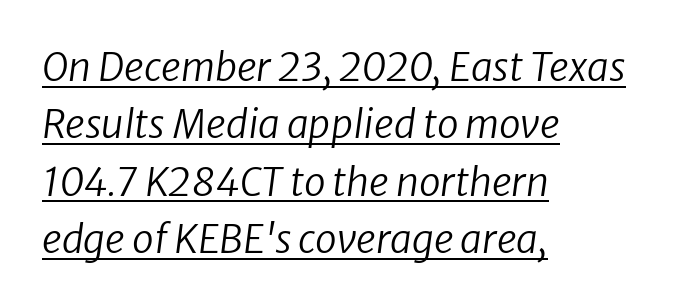
Q: Is the text bold? A: No.
Q: Is the text italic (slanted)? A: Yes, it leans right by about 8 degrees.
Q: Is the text underlined? A: Yes.
Q: How is the paragraph aligned? A: Left-aligned.
Q: Is the spacing between letters normal or unusually wide? A: Normal.
Q: Is the spacing between lines tight, normal or loose? A: Normal.
Q: Width (condensed, normal, or wide)? A: Normal.
Q: Stroke contrast? A: Low.
Q: x-height? A: Medium.
Q: Monospaced? A: No.
